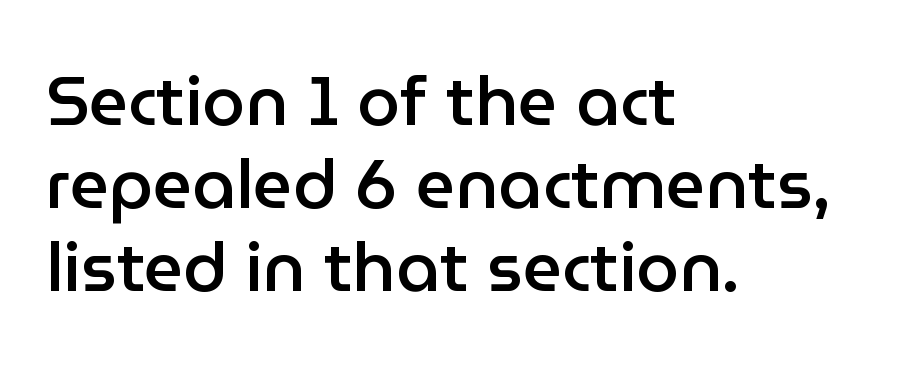
On the weight axis this lands at semibold, roughly 600. Short and long lines alike share a common starting point at left. Bare-footed words on every line. Here the designer chose a conventional face with non-uniform glyph widths. There is no visible air inserted between adjacent glyphs. Style check: upright.
